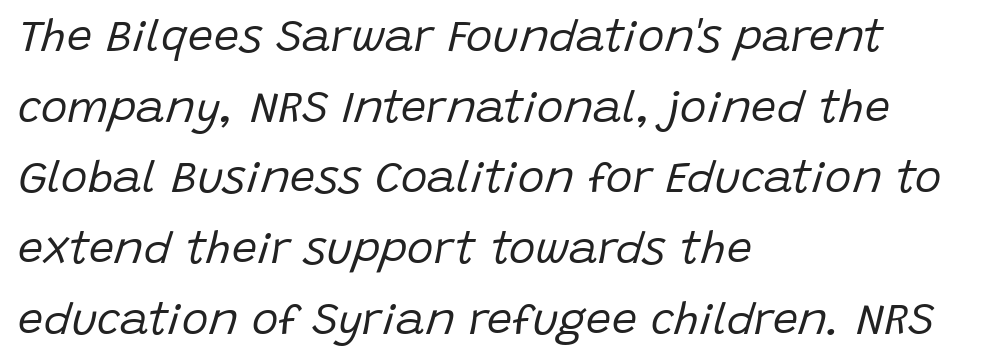
Q: Is the text bold? A: No.
Q: Is the text italic (slanted)? A: Yes, it leans right by about 15 degrees.
Q: Is the text underlined? A: No.
Q: How is the paragraph aligned? A: Left-aligned.
Q: Is the spacing between letters normal or unusually wide? A: Normal.
Q: Is the spacing between lines tight, normal or loose? A: Normal.
Q: Width (condensed, normal, or wide)? A: Normal.
Q: Stroke contrast? A: Low.
Q: x-height? A: Large.
Q: Monospaced? A: No.
